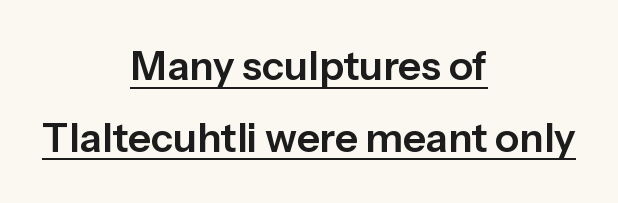
{"serif": "no", "italic": "no", "width": "normal", "stroke_contrast": "low", "x_height": "medium", "monospaced": "no", "underline": "yes", "align": "center", "line_spacing_ratio": 1.79, "letter_spacing": "normal", "letter_spacing_em": 0.0, "glyph_px": 40}
